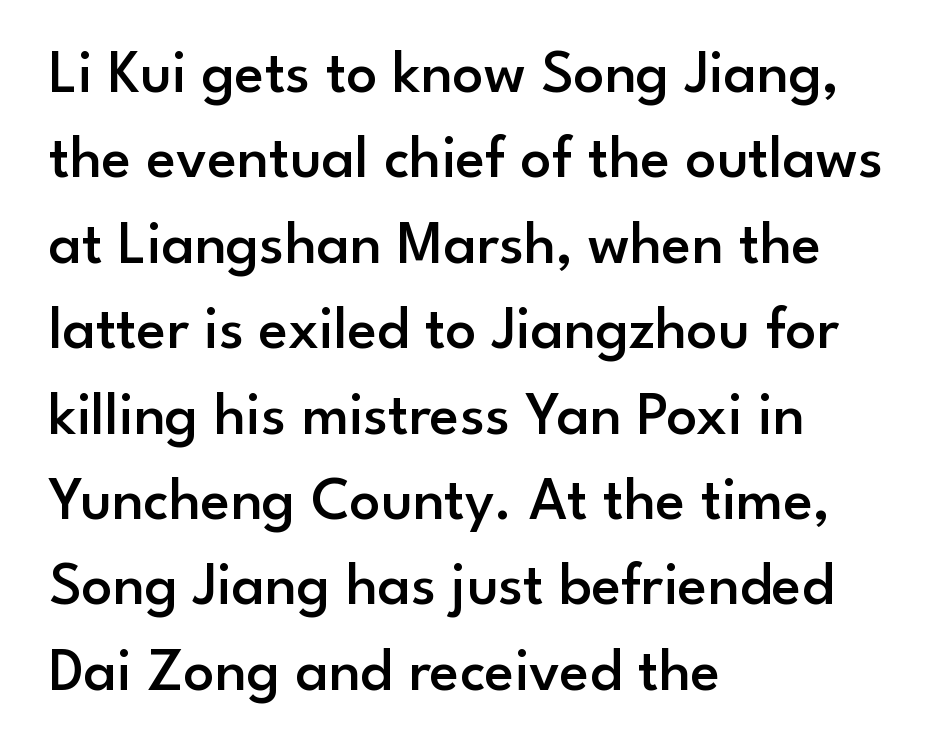
A sans-serif font was chosen for this passage. Vertical strokes here are truly vertical. Plain, unruled lines of type. The typesetting leans somewhat heavy: a semibold.
